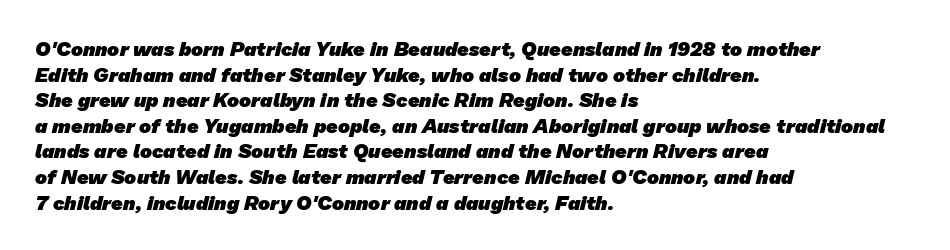
The image shows 20 px bold type; set left-aligned, normal line spacing (1.28x), normal letter spacing, not underlined.
